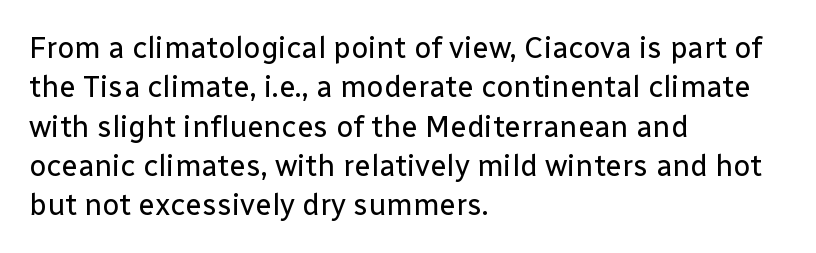
The image shows 30 px regular-weight sans-serif type, upright; set left-aligned, normal line spacing (1.31x), normal letter spacing, not underlined; low stroke contrast and a medium x-height.
